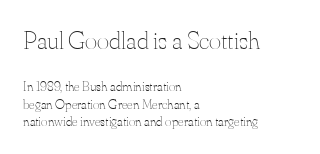
Compared with typical body copy, the letter spacing here is the same. The letterforms sit at book weight or below. Ordinary non-slanted type is in use. The baseline area is clear. Type size steps down from the first block to the second.
